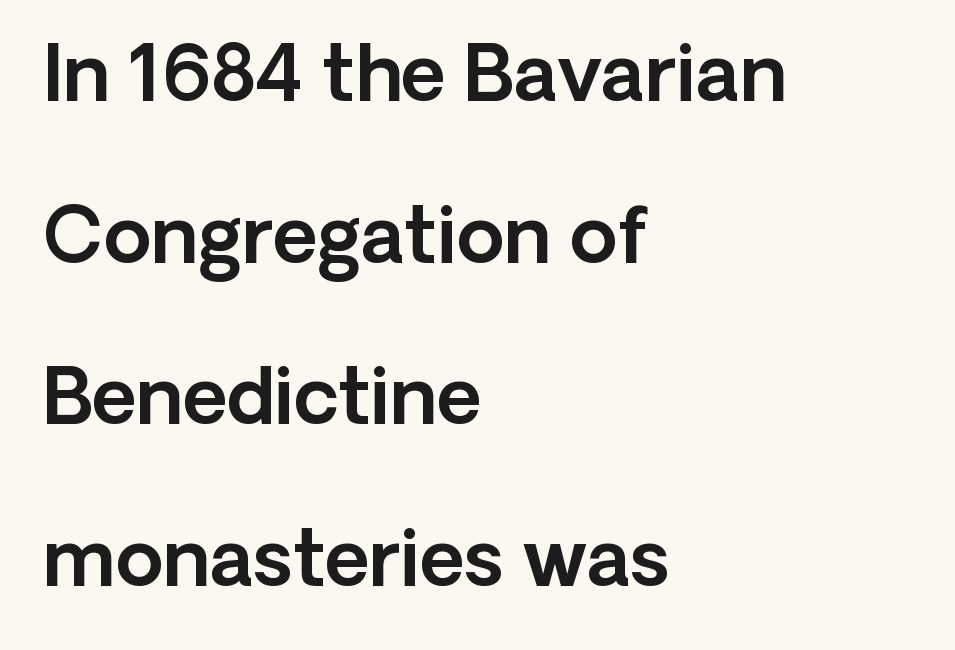
{"serif": "no", "italic": "no", "width": "normal", "x_height": "medium", "monospaced": "no", "underline": "no", "align": "left", "line_spacing": "loose", "line_spacing_ratio": 2.1, "letter_spacing": "normal", "letter_spacing_em": 0.0, "glyph_px": 77}
